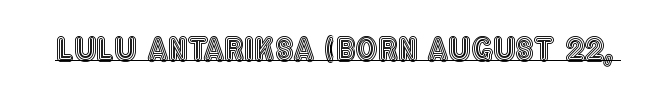
{"italic": "no", "width": "condensed", "x_height": "large", "monospaced": "no", "underline": "yes", "letter_spacing": "normal", "letter_spacing_em": 0.0, "glyph_px": 31}
